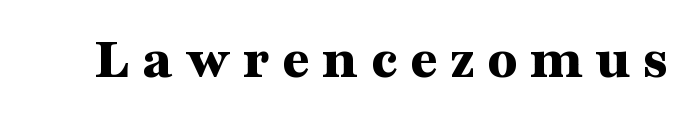
The image shows 61 px bold, wide serif type, upright; set unusually wide letter spacing (+0.2 em), not underlined; medium stroke contrast and a medium x-height.
